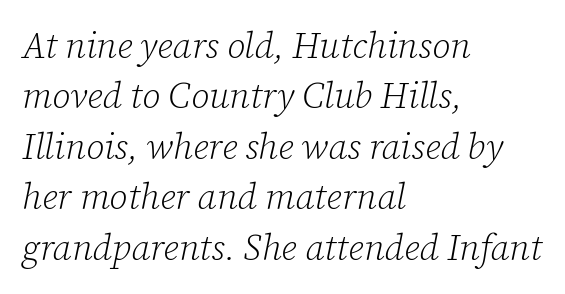
Q: Is the text bold? A: No.
Q: Is the text italic (slanted)? A: Yes, it leans right by about 12 degrees.
Q: Is the typeface a serif or a sans-serif typeface? A: Serif.
Q: Is the text underlined? A: No.
Q: How is the paragraph aligned? A: Left-aligned.
Q: Is the spacing between letters normal or unusually wide? A: Normal.
Q: Is the spacing between lines tight, normal or loose? A: Normal.
Q: Width (condensed, normal, or wide)? A: Normal.
Q: Stroke contrast? A: Low.
Q: x-height? A: Medium.
Q: Monospaced? A: No.
